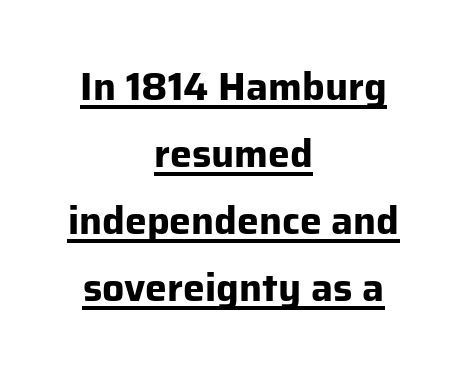
Q: Is the text bold? A: Yes.
Q: Is the text italic (slanted)? A: No, it is upright.
Q: Is the typeface a serif or a sans-serif typeface? A: Sans-serif.
Q: Is the text underlined? A: Yes.
Q: How is the paragraph aligned? A: Centered.
Q: Is the spacing between letters normal or unusually wide? A: Normal.
Q: Width (condensed, normal, or wide)? A: Normal.
Q: Stroke contrast? A: Low.
Q: x-height? A: Medium.
Q: Monospaced? A: No.
